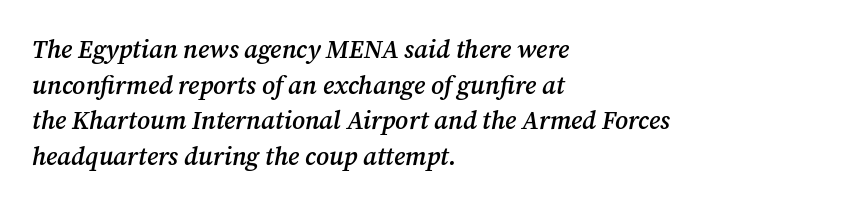
{"italic": "yes", "lean": "right", "slant_degrees": 12, "bold": "semi", "underline": "no", "align": "left", "line_spacing": "normal", "line_spacing_ratio": 1.43, "letter_spacing": "normal", "letter_spacing_em": 0.0, "glyph_px": 25}
